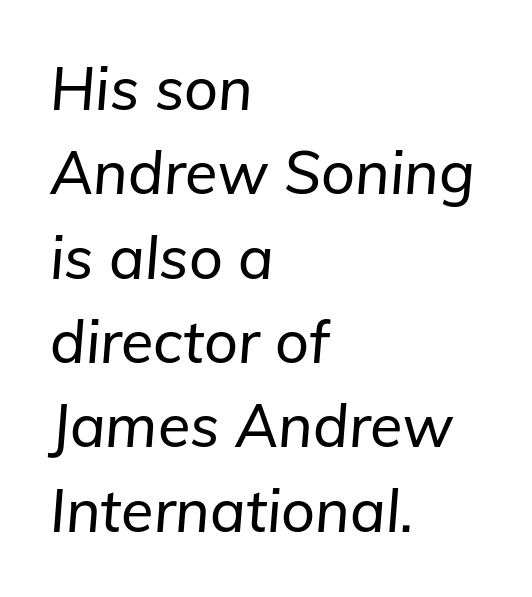
Character widths vary here, with narrow letters taking less room than wide ones. Left-aligned paragraph, ragged on the right. The glyphs look as if they've been sheared to an angle. The gap between lines stays unmarked. A normal amount of white space separates one row of letters from the next.
